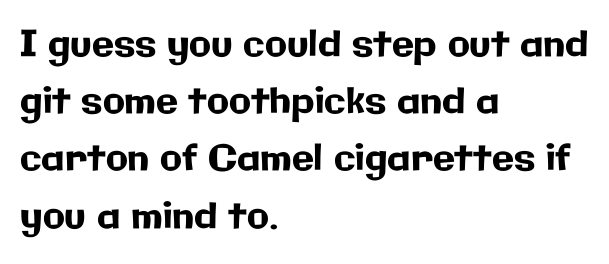
Proportional: the letters do not fall into vertical columns. Is there any slant? The stems are plumb. In terms of letterform style, serifs are entirely absent. Letters rest on an invisible, unmarked baseline. Observe the ordinary spacing: letters are neighbours, not strangers. Caption: multi-line text, flush left, ragged right.
